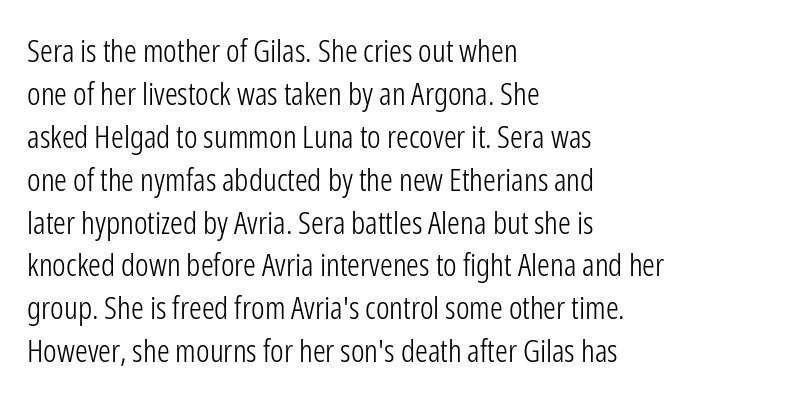
{"serif": "no", "italic": "no", "bold": "no", "weight": "light", "width": "condensed", "stroke_contrast": "low", "x_height": "medium", "monospaced": "no", "underline": "no", "align": "left", "line_spacing": "normal", "line_spacing_ratio": 1.34, "letter_spacing": "normal", "letter_spacing_em": 0.0, "glyph_px": 32}
